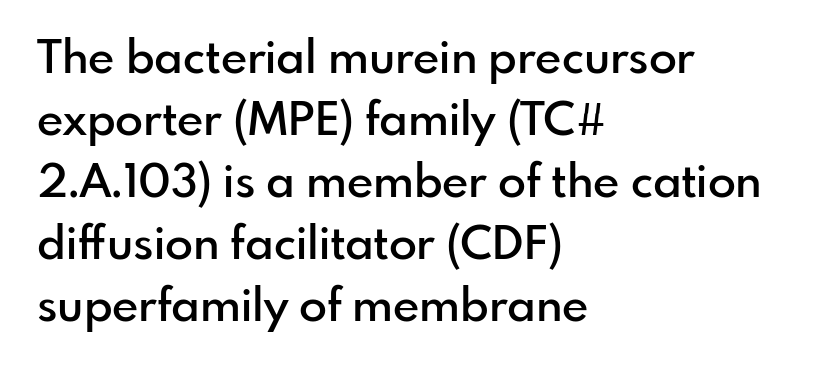
Here the designer chose a conventional face with non-uniform glyph widths. Check the space under the baseline: it is left empty. The characters display no serif detailing; their extremities are plain. Does the leading feel generous? No, just average. On the weight axis this lands at semibold, roughly 600. Posture: vertical.
